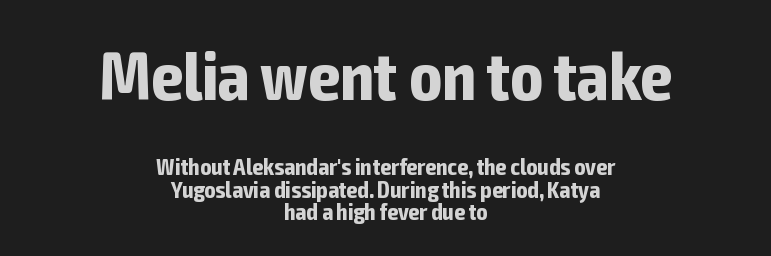
{"serif": "no", "italic": "no", "bold": "yes", "weight": "bold", "width": "condensed", "stroke_contrast": "low", "x_height": "medium", "monospaced": "no", "underline": "no", "align": "center", "line_spacing": "tight", "line_spacing_ratio": 0.97, "letter_spacing": "normal", "letter_spacing_em": 0.0, "larger_block": "first", "size_ratio": 2.96, "glyph_px": 68}
